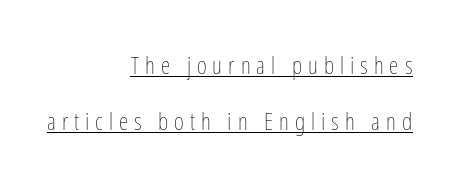
Q: Is the text bold? A: No.
Q: Is the text italic (slanted)? A: No, it is upright.
Q: Is the text underlined? A: Yes.
Q: How is the paragraph aligned? A: Right-aligned.
Q: Is the spacing between letters normal or unusually wide? A: Unusually wide.
Q: Is the spacing between lines tight, normal or loose? A: Loose.
